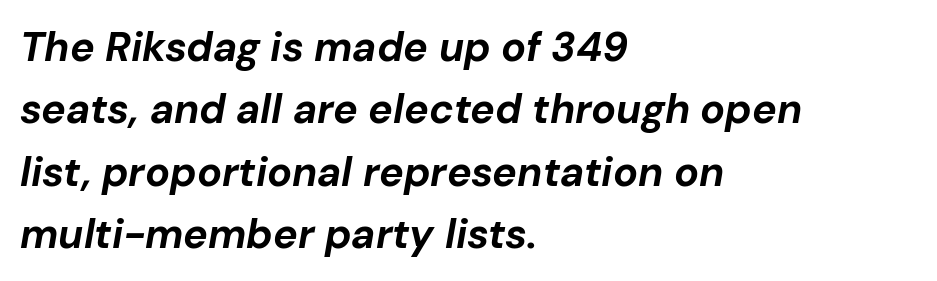
A normal amount of white space separates one row of letters from the next. These lines carry a lot of weight — the face is fully bold. Character widths vary here, with narrow letters taking less room than wide ones. Slanted lettering throughout. Leftover space on each line is placed entirely after the last word.
